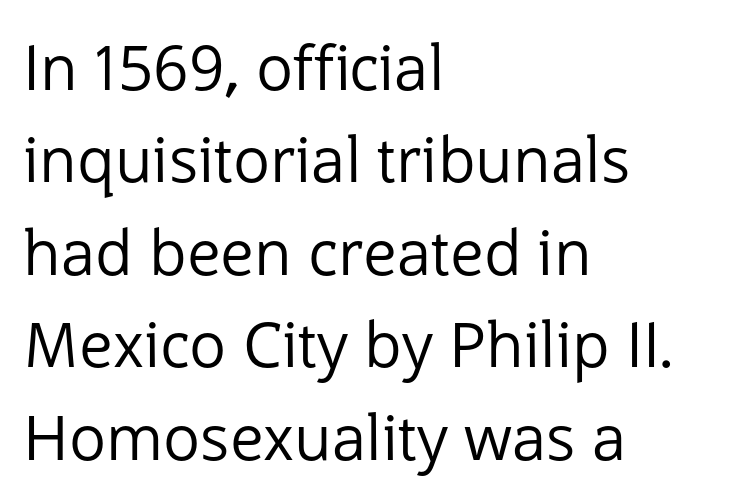
Q: Is the text bold? A: No.
Q: Is the text italic (slanted)? A: No, it is upright.
Q: Is the typeface a serif or a sans-serif typeface? A: Sans-serif.
Q: Is the text underlined? A: No.
Q: How is the paragraph aligned? A: Left-aligned.
Q: Is the spacing between letters normal or unusually wide? A: Normal.
Q: Is the spacing between lines tight, normal or loose? A: Normal.
Q: Width (condensed, normal, or wide)? A: Normal.
Q: Stroke contrast? A: Low.
Q: x-height? A: Medium.
Q: Monospaced? A: No.
